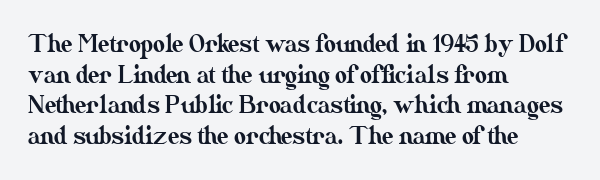
The image shows 23 px text type, upright; set left-aligned, normal line spacing (1.33x), normal letter spacing, not underlined.
